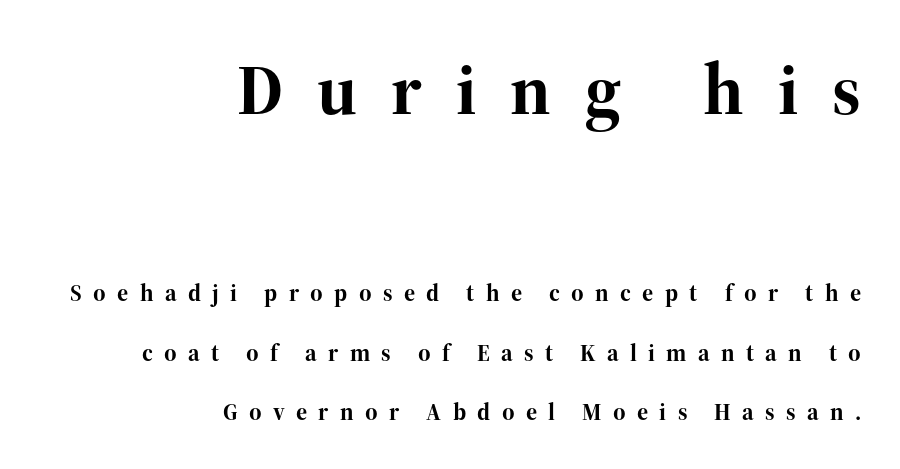
Q: Is the text bold? A: Yes.
Q: Is the text italic (slanted)? A: No, it is upright.
Q: Is the typeface a serif or a sans-serif typeface? A: Serif.
Q: Is the text underlined? A: No.
Q: How is the paragraph aligned? A: Right-aligned.
Q: Is the spacing between letters normal or unusually wide? A: Unusually wide.
Q: Is the spacing between lines tight, normal or loose? A: Loose.
Q: Which block of text is set in a larger size, the first (top) or the second (bottom)? A: The first (top) one.
Q: Width (condensed, normal, or wide)? A: Normal.
Q: Stroke contrast? A: High.
Q: x-height? A: Medium.
Q: Monospaced? A: No.
